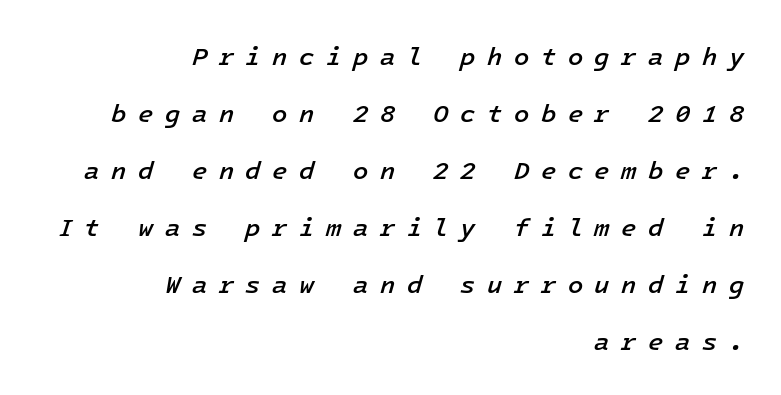
Q: Is the text bold? A: Semi-bold.
Q: Is the text italic (slanted)? A: Yes, it leans right by about 16 degrees.
Q: Is the text underlined? A: No.
Q: How is the paragraph aligned? A: Right-aligned.
Q: Is the spacing between letters normal or unusually wide? A: Unusually wide.
Q: Is the spacing between lines tight, normal or loose? A: Loose.
